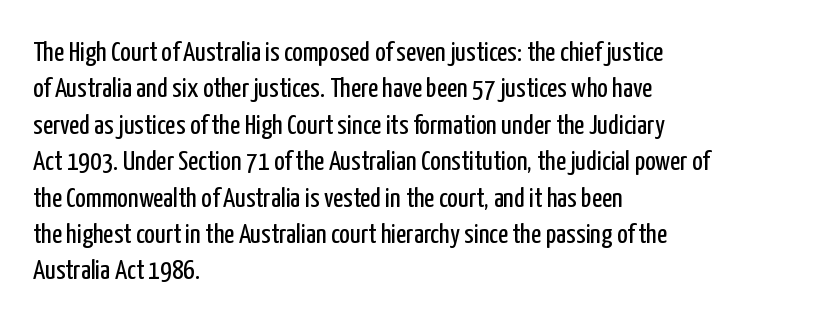
Q: Is the text bold? A: No.
Q: Is the text italic (slanted)? A: No, it is upright.
Q: Is the typeface a serif or a sans-serif typeface? A: Sans-serif.
Q: Is the text underlined? A: No.
Q: How is the paragraph aligned? A: Left-aligned.
Q: Is the spacing between letters normal or unusually wide? A: Normal.
Q: Is the spacing between lines tight, normal or loose? A: Normal.
Q: Width (condensed, normal, or wide)? A: Condensed.
Q: Stroke contrast? A: Low.
Q: x-height? A: Medium.
Q: Monospaced? A: No.
